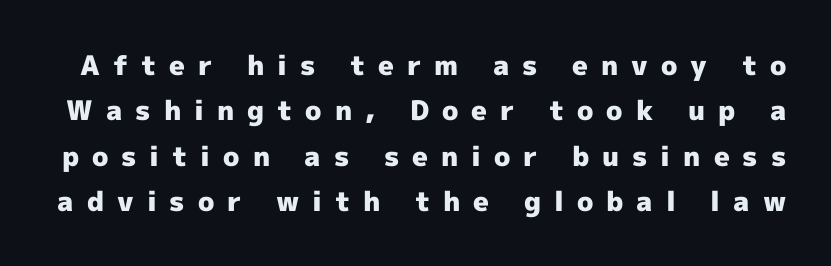
The image shows 27 px bold type, upright; set normal line spacing (1.68x), unusually wide letter spacing (+0.48 em), not underlined.
